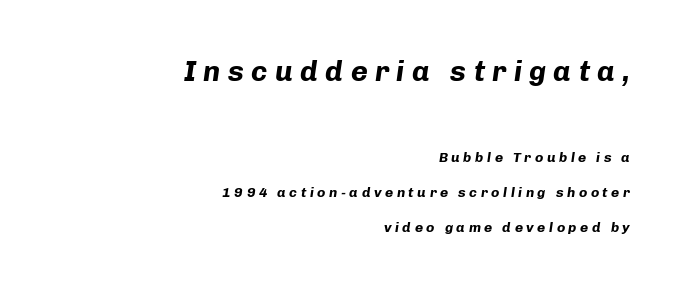
Q: Is the text bold? A: Yes.
Q: Is the text italic (slanted)? A: Yes, it leans right by about 8 degrees.
Q: Is the text underlined? A: No.
Q: How is the paragraph aligned? A: Right-aligned.
Q: Is the spacing between letters normal or unusually wide? A: Unusually wide.
Q: Is the spacing between lines tight, normal or loose? A: Loose.
Q: Which block of text is set in a larger size, the first (top) or the second (bottom)? A: The first (top) one.
Q: Width (condensed, normal, or wide)? A: Normal.
Q: Stroke contrast? A: Low.
Q: x-height? A: Medium.
Q: Monospaced? A: No.
